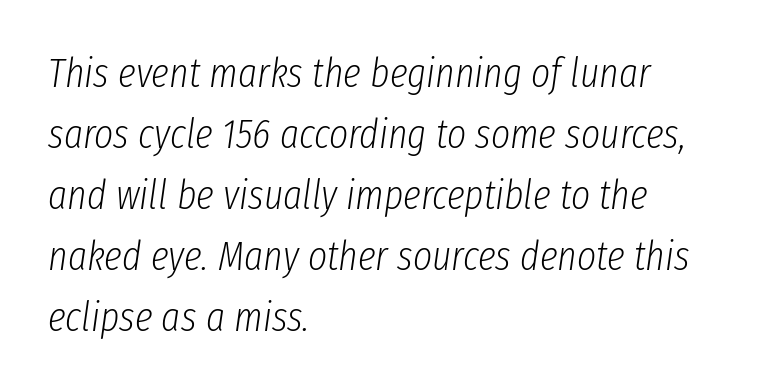
{"italic": "yes", "lean": "right", "slant_degrees": 8, "bold": "no", "weight": "light", "width": "condensed", "stroke_contrast": "low", "x_height": "medium", "monospaced": "no", "underline": "no", "align": "left", "line_spacing": "normal", "line_spacing_ratio": 1.49, "letter_spacing": "normal", "letter_spacing_em": 0.0, "glyph_px": 41}
